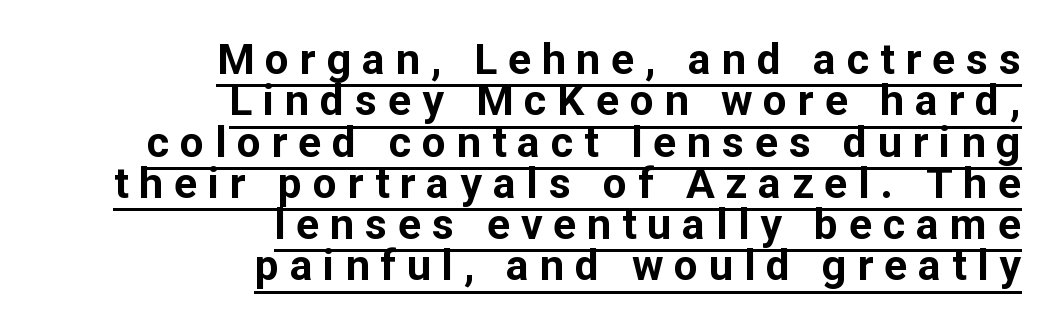
Q: Is the text bold? A: Yes.
Q: Is the text italic (slanted)? A: No, it is upright.
Q: Is the typeface a serif or a sans-serif typeface? A: Sans-serif.
Q: Is the text underlined? A: Yes.
Q: How is the paragraph aligned? A: Right-aligned.
Q: Is the spacing between letters normal or unusually wide? A: Unusually wide.
Q: Is the spacing between lines tight, normal or loose? A: Tight.
Q: Width (condensed, normal, or wide)? A: Normal.
Q: Stroke contrast? A: Low.
Q: x-height? A: Medium.
Q: Monospaced? A: No.
